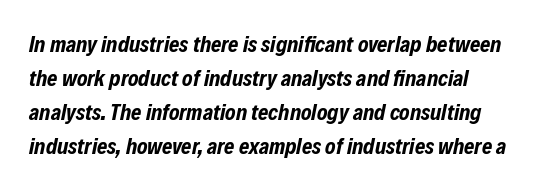
The image shows 22 px bold type, italic (leaning right); set normal line spacing (1.54x), normal letter spacing, not underlined.
